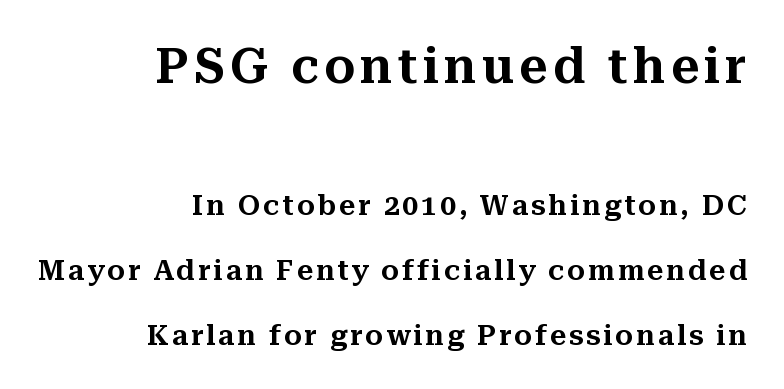
Underlining? Definitely not there. Stroke terminals: seriffed. Character size in the leading block exceeds that of the trailing block. If you drew a ruler down the right edge, every line would touch it. Upright lettering throughout. Horizontal bands of white between lines are thick stripes.
